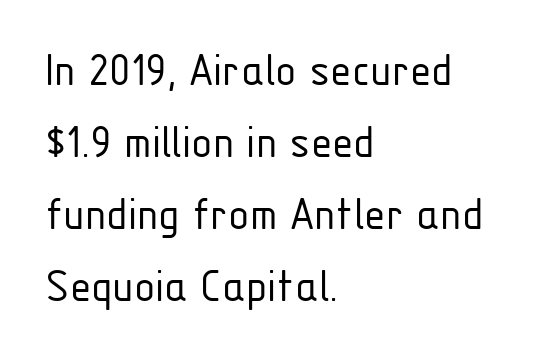
This sample uses plain, unmodified letter spacing. The block of text has a typical density, with ordinary space between rows. Characters remain perfectly vertical along every line. The passage shown is typed in a proportional face where columns would drift. Bare-footed words on every line.
